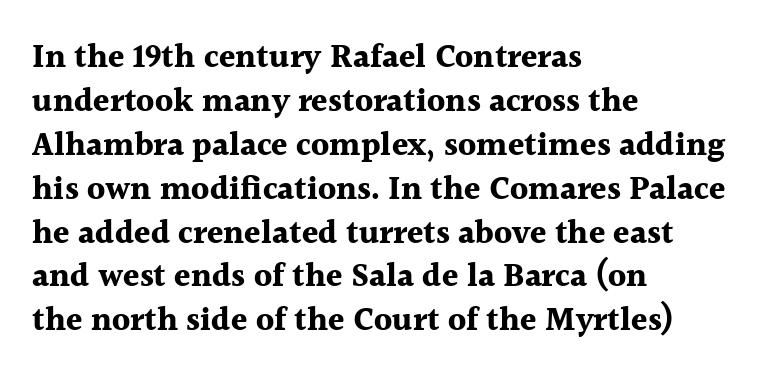
Q: Is the text bold? A: Yes.
Q: Is the text italic (slanted)? A: No, it is upright.
Q: Is the typeface a serif or a sans-serif typeface? A: Serif.
Q: Is the text underlined? A: No.
Q: How is the paragraph aligned? A: Left-aligned.
Q: Is the spacing between letters normal or unusually wide? A: Normal.
Q: Is the spacing between lines tight, normal or loose? A: Normal.
Q: Width (condensed, normal, or wide)? A: Normal.
Q: x-height? A: Medium.
Q: Monospaced? A: No.
